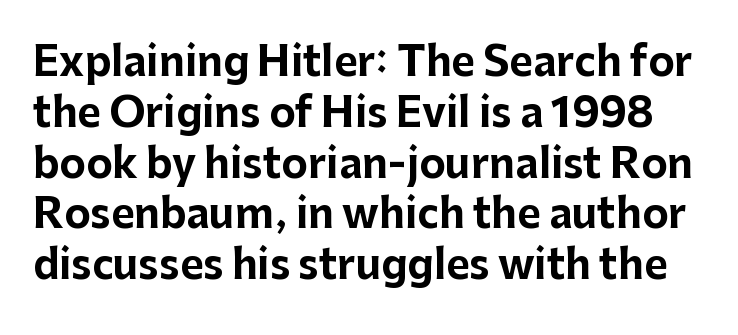
The image shows 40 px bold sans-serif type, upright; set normal line spacing (1.27x), normal letter spacing, not underlined; low stroke contrast and a medium x-height.
